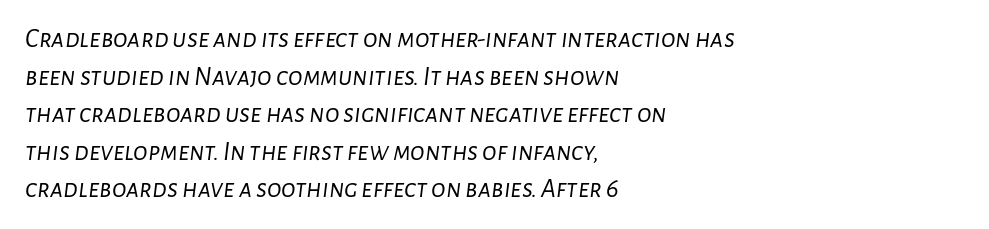
The image shows 27 px text type, italic (leaning right); set left-aligned, normal line spacing (1.39x), normal letter spacing, not underlined.
